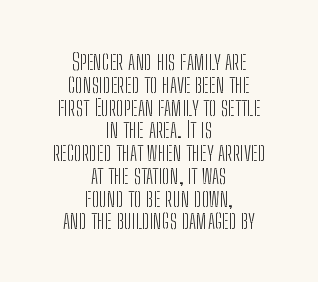
{"italic": "no", "bold": "no", "underline": "no", "align": "center", "line_spacing": "tight", "line_spacing_ratio": 0.99, "letter_spacing": "normal", "letter_spacing_em": 0.0, "glyph_px": 23}
